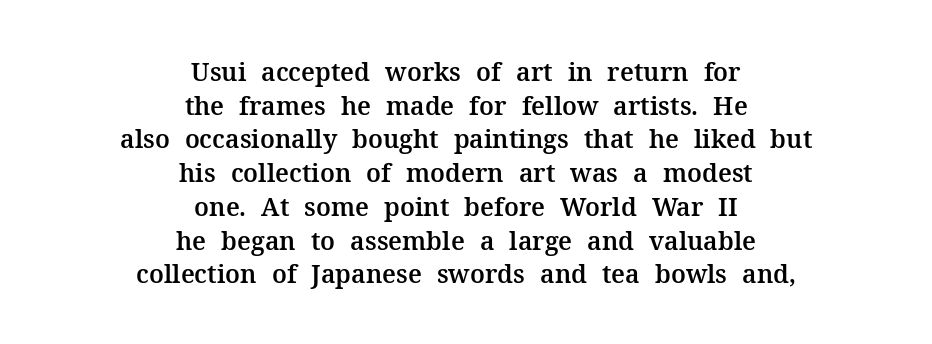
Rendered with straight, roman letterforms. Decoration check: the copy has no underline. Reading down the column, the eye jumps a familiar distance to each next line. Teacher's note: observe the equal gaps on both sides — that is centered alignment. This rendering leaves character spacing at its baseline value.
